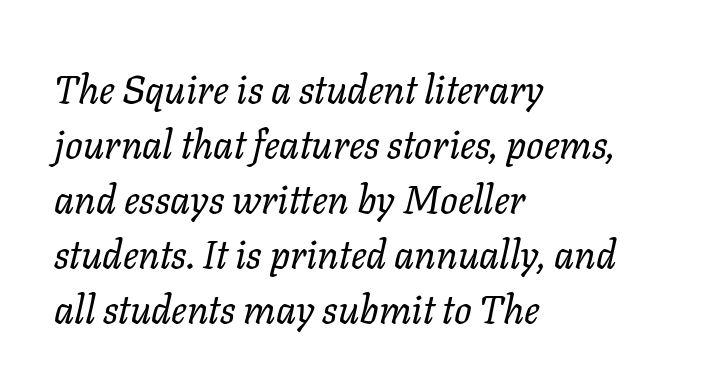
The passage shown is typed in a proportional face where columns would drift. Does the copy run flush right? No — it runs flush left. Notice how descenders clear the ascenders below comfortably — that's standard leading. Each stroke keeps to a modest, everyday thickness or less. Descenders are the only things crossing below the line.
